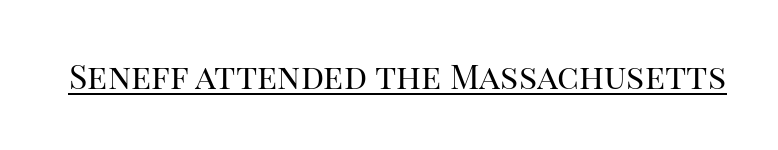
Q: Is the text bold? A: No.
Q: Is the text italic (slanted)? A: No, it is upright.
Q: Is the typeface a serif or a sans-serif typeface? A: Serif.
Q: Is the text underlined? A: Yes.
Q: Is the spacing between letters normal or unusually wide? A: Normal.
Q: Width (condensed, normal, or wide)? A: Normal.
Q: Stroke contrast? A: High.
Q: x-height? A: Large.
Q: Monospaced? A: No.
